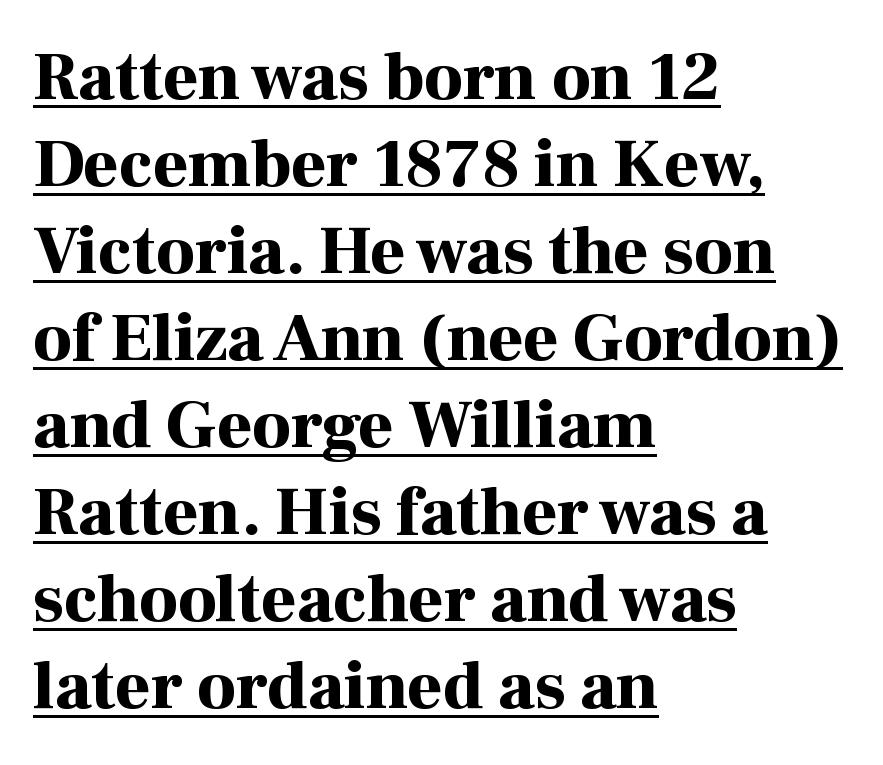
The image shows 68 px bold serif type, upright; set left-aligned, normal line spacing (1.28x), normal letter spacing, underlined; high stroke contrast and a medium x-height.
